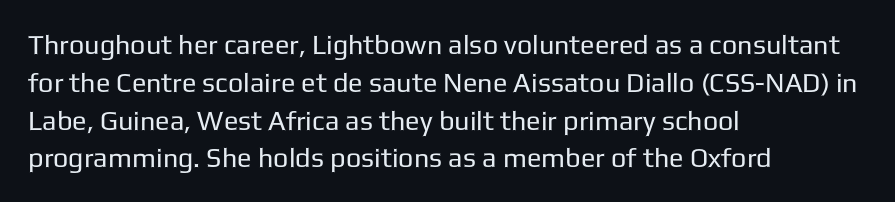
{"italic": "no", "bold": "no", "underline": "no", "align": "left", "line_spacing": "normal", "line_spacing_ratio": 1.4, "letter_spacing": "normal", "letter_spacing_em": 0.0, "glyph_px": 27}
